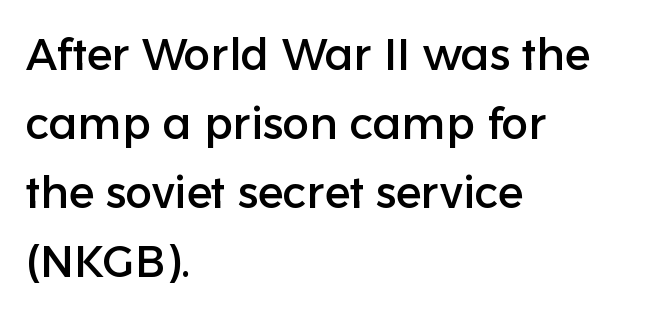
The image shows 45 px sans-serif type, upright; set left-aligned, normal line spacing (1.53x), normal letter spacing, not underlined; low stroke contrast and a medium x-height.
